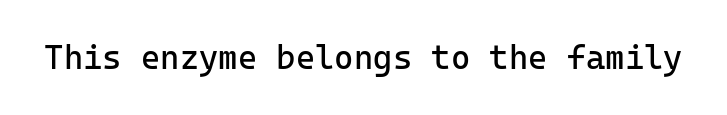
When letters stand straight like this, we call the style roman or upright. Examine the stroke ends and you'll find no serifs. No extra tracking has been applied to these lines. Ink coverage per letter is moderate at most. Think of a typewriter: that constant character pitch is what you see here.
